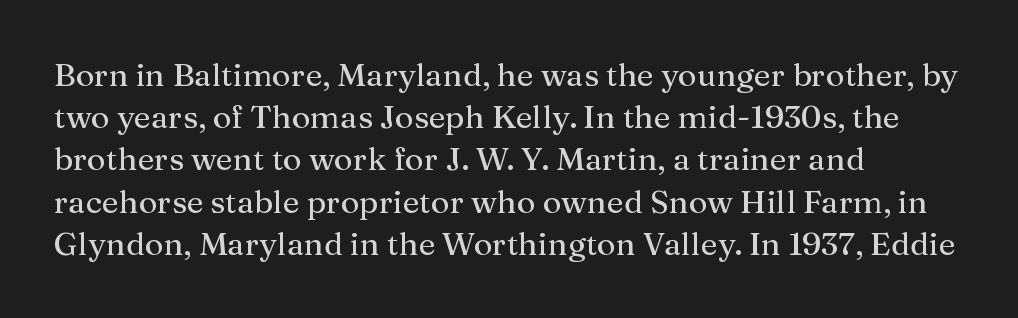
{"serif": "yes", "italic": "no", "width": "normal", "stroke_contrast": "medium", "x_height": "medium", "monospaced": "no", "underline": "no", "align": "left", "line_spacing": "normal", "line_spacing_ratio": 1.32, "letter_spacing": "normal", "letter_spacing_em": 0.0, "glyph_px": 32}
